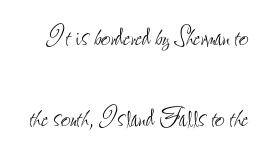
The passage shown is not underscored anywhere. The passage shown is typed in a proportional face where columns would drift. Stems here are at most as thick as an everyday book face. Honestly, the letter spacing is just normal — you wouldn't notice it. Whoever set this chose breathing room over compactness in the vertical rhythm.
